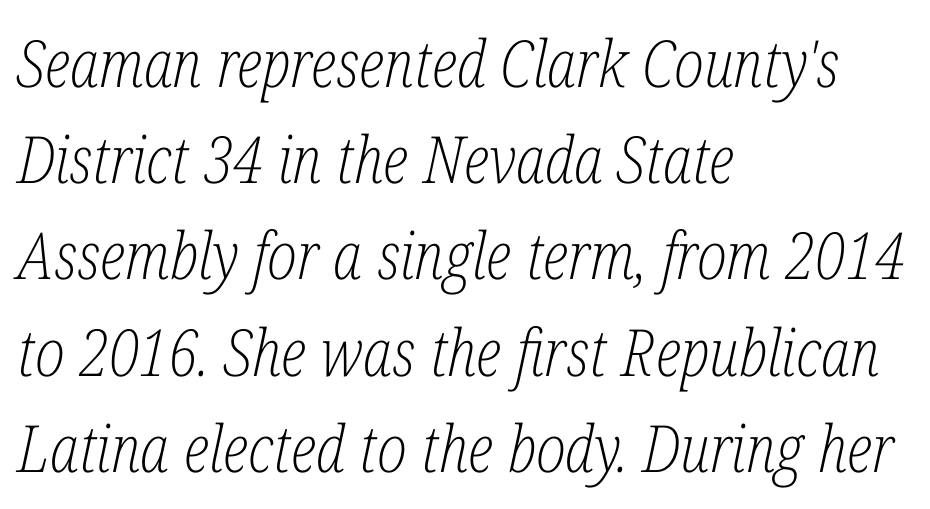
Q: Is the text bold? A: No.
Q: Is the text italic (slanted)? A: Yes, it leans right by about 12 degrees.
Q: Is the typeface a serif or a sans-serif typeface? A: Serif.
Q: Is the text underlined? A: No.
Q: How is the paragraph aligned? A: Left-aligned.
Q: Is the spacing between letters normal or unusually wide? A: Normal.
Q: Is the spacing between lines tight, normal or loose? A: Normal.
Q: Width (condensed, normal, or wide)? A: Condensed.
Q: Stroke contrast? A: Low.
Q: x-height? A: Medium.
Q: Monospaced? A: No.
